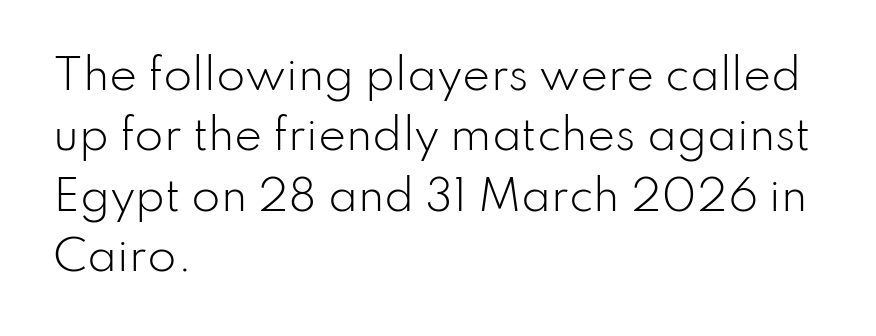
The image shows 42 px light sans-serif type, upright; set left-aligned, normal line spacing (1.44x), normal letter spacing, not underlined; low stroke contrast and a small x-height.
